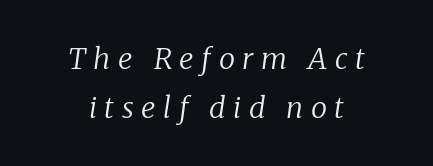
Q: Is the text bold? A: No.
Q: Is the text italic (slanted)? A: Yes, it leans right by about 8 degrees.
Q: Is the typeface a serif or a sans-serif typeface? A: Serif.
Q: Is the text underlined? A: No.
Q: How is the paragraph aligned? A: Centered.
Q: Is the spacing between letters normal or unusually wide? A: Unusually wide.
Q: Is the spacing between lines tight, normal or loose? A: Normal.
Q: Width (condensed, normal, or wide)? A: Normal.
Q: Stroke contrast? A: Low.
Q: x-height? A: Medium.
Q: Monospaced? A: No.
